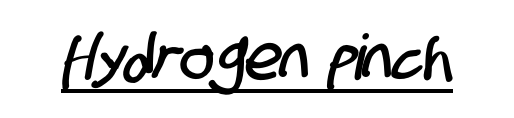
A typesetter would call this proportional, since set widths differ per character. Compared with typical body copy, the letter spacing here is the same. Is this a sans? Yes — the strokes have no serifs. A typographer would call this underscored text.
